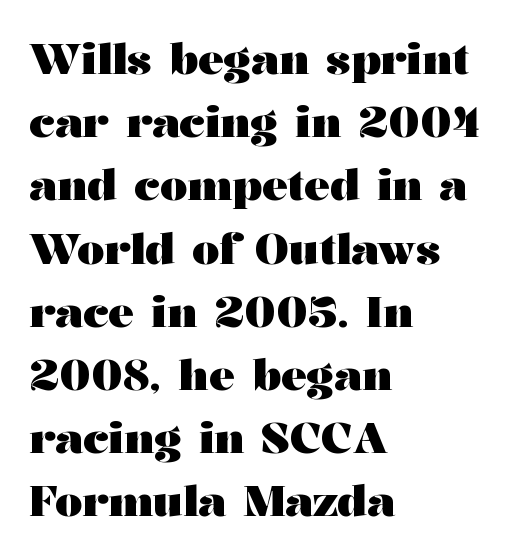
{"serif": "yes", "italic": "no", "bold": "yes", "weight": "heavy", "width": "wide", "stroke_contrast": "medium", "x_height": "medium", "monospaced": "no", "underline": "no", "align": "left", "line_spacing": "normal", "line_spacing_ratio": 1.47, "letter_spacing": "normal", "letter_spacing_em": 0.0, "glyph_px": 43}
